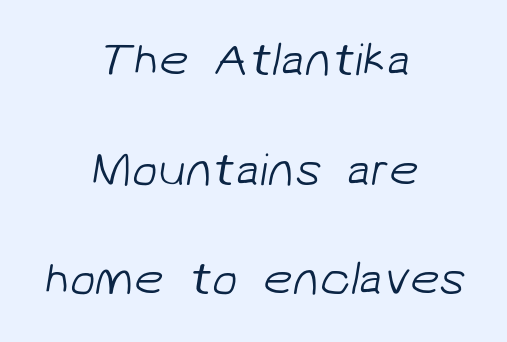
Q: Is the text bold? A: No.
Q: Is the typeface a serif or a sans-serif typeface? A: Sans-serif.
Q: Is the text underlined? A: No.
Q: How is the paragraph aligned? A: Centered.
Q: Is the spacing between letters normal or unusually wide? A: Normal.
Q: Is the spacing between lines tight, normal or loose? A: Loose.
Q: Width (condensed, normal, or wide)? A: Normal.
Q: Stroke contrast? A: Low.
Q: x-height? A: Medium.
Q: Monospaced? A: No.
